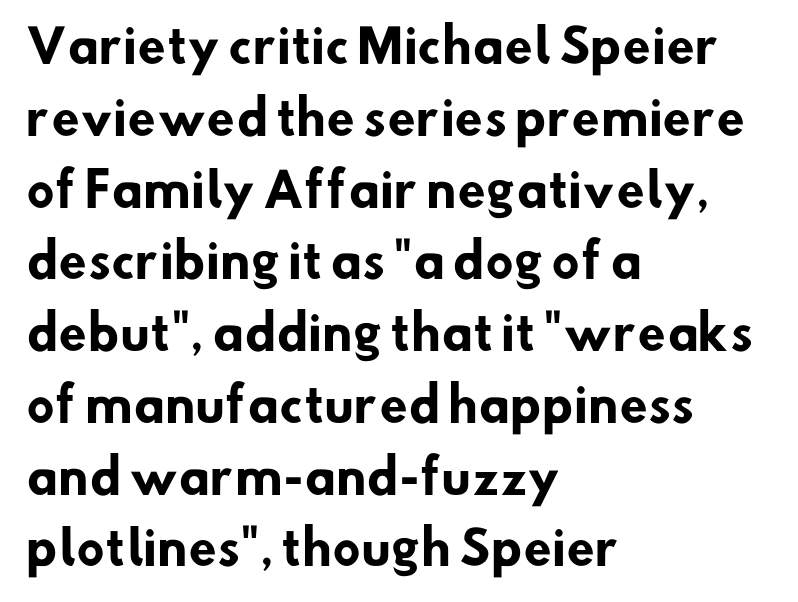
{"serif": "no", "bold": "yes", "weight": "heavy", "width": "normal", "stroke_contrast": "low", "x_height": "small", "monospaced": "no", "underline": "no", "align": "left", "line_spacing": "normal", "line_spacing_ratio": 1.56, "letter_spacing": "normal", "letter_spacing_em": 0.0, "glyph_px": 46}
